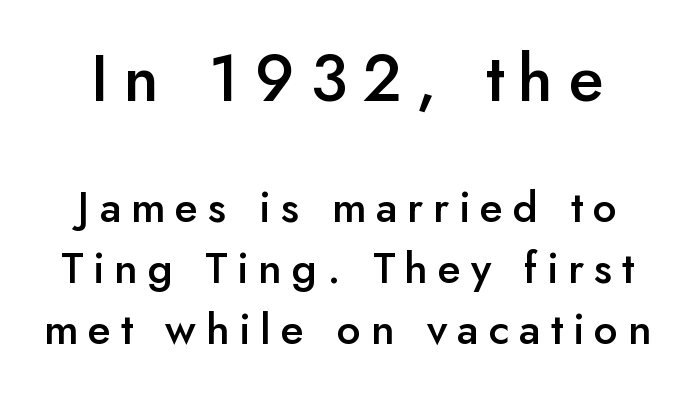
The image shows 65 px semibold sans-serif type, upright; set normal line spacing (1.42x), unusually wide letter spacing (+0.23 em), not underlined; the first (top) block is 1.51x larger; low stroke contrast and a small x-height.
